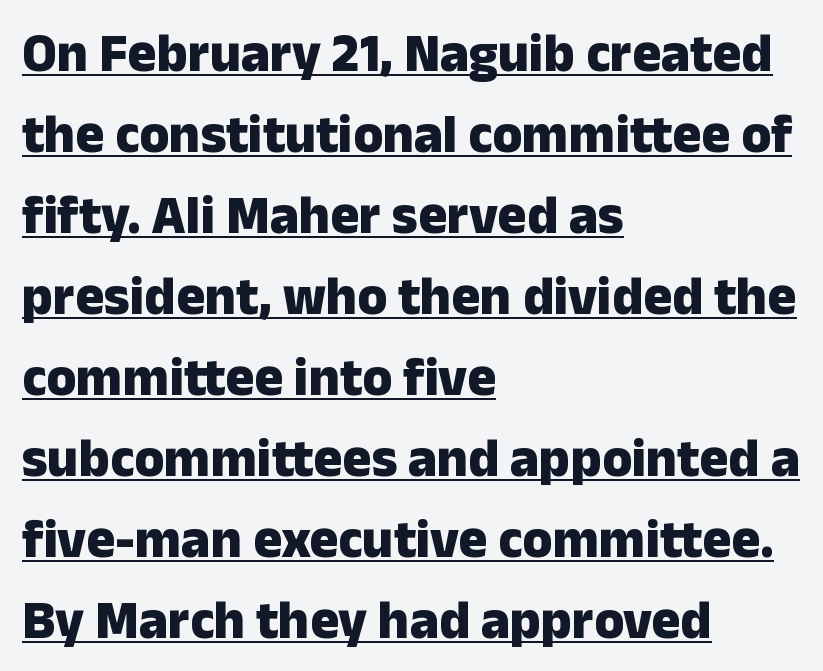
The image shows 54 px heavy sans-serif type, upright; set left-aligned, normal line spacing (1.5x), normal letter spacing, underlined; low stroke contrast and a medium x-height.
